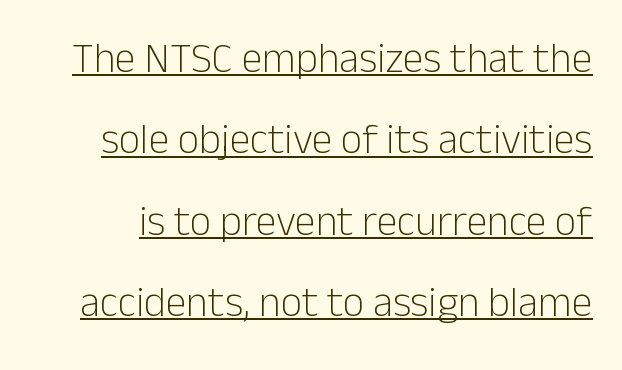
The image shows 42 px light sans-serif type, upright; set loose line spacing (1.94x), normal letter spacing, underlined; low stroke contrast and a medium x-height.
